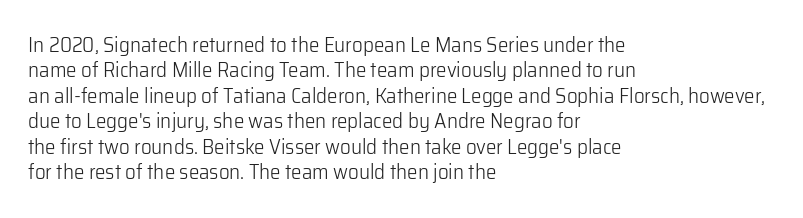
A bare baseline throughout the passage. Line beginnings align vertically; line endings do not. This sample uses plain, unmodified letter spacing. Posture: straight, roman, zero tilt. Is this a heavy cut? Hardly; it is regular or lighter.
